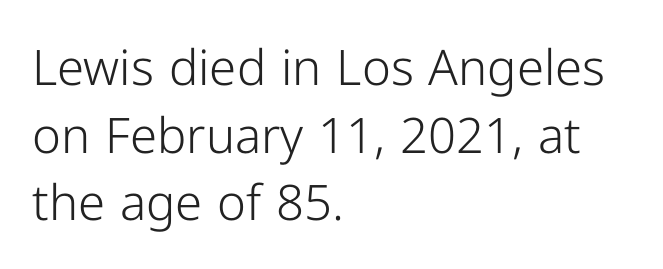
Q: Is the text bold? A: No.
Q: Is the text italic (slanted)? A: No, it is upright.
Q: Is the typeface a serif or a sans-serif typeface? A: Sans-serif.
Q: Is the text underlined? A: No.
Q: How is the paragraph aligned? A: Left-aligned.
Q: Is the spacing between letters normal or unusually wide? A: Normal.
Q: Is the spacing between lines tight, normal or loose? A: Normal.
Q: Width (condensed, normal, or wide)? A: Normal.
Q: Stroke contrast? A: Low.
Q: x-height? A: Medium.
Q: Monospaced? A: No.
